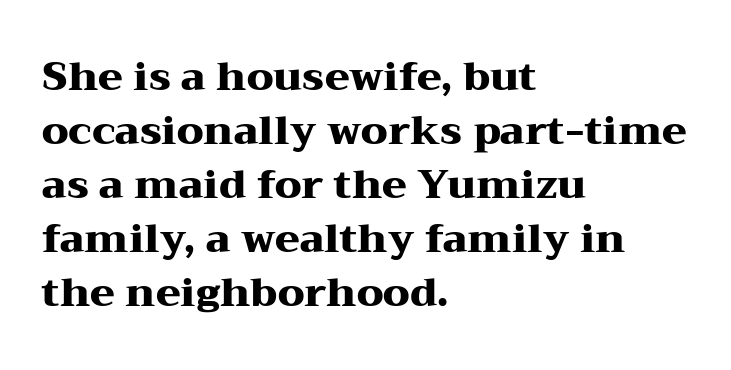
Q: Is the text bold? A: Yes.
Q: Is the text italic (slanted)? A: No, it is upright.
Q: Is the typeface a serif or a sans-serif typeface? A: Serif.
Q: Is the text underlined? A: No.
Q: How is the paragraph aligned? A: Left-aligned.
Q: Is the spacing between letters normal or unusually wide? A: Normal.
Q: Is the spacing between lines tight, normal or loose? A: Normal.
Q: Width (condensed, normal, or wide)? A: Wide.
Q: Stroke contrast? A: Medium.
Q: x-height? A: Medium.
Q: Monospaced? A: No.
